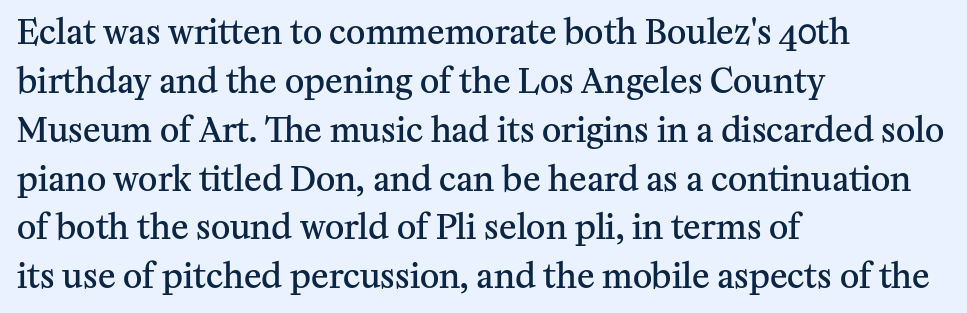
{"serif": "yes", "italic": "no", "bold": "semi", "weight": "semibold", "width": "normal", "stroke_contrast": "medium", "x_height": "medium", "monospaced": "no", "underline": "no", "align": "left", "line_spacing": "normal", "line_spacing_ratio": 1.48, "letter_spacing": "normal", "letter_spacing_em": 0.0, "glyph_px": 33}
